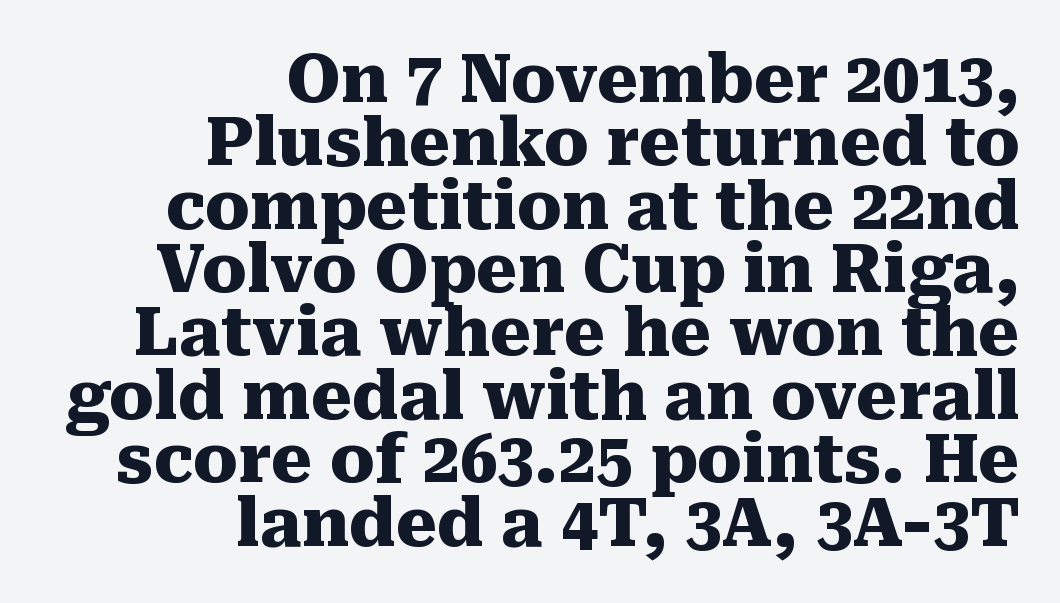
{"serif": "yes", "italic": "no", "bold": "yes", "weight": "heavy", "width": "normal", "stroke_contrast": "medium", "x_height": "medium", "monospaced": "no", "underline": "no", "align": "right", "line_spacing": "tight", "line_spacing_ratio": 0.96, "letter_spacing": "normal", "letter_spacing_em": 0.0, "glyph_px": 66}
